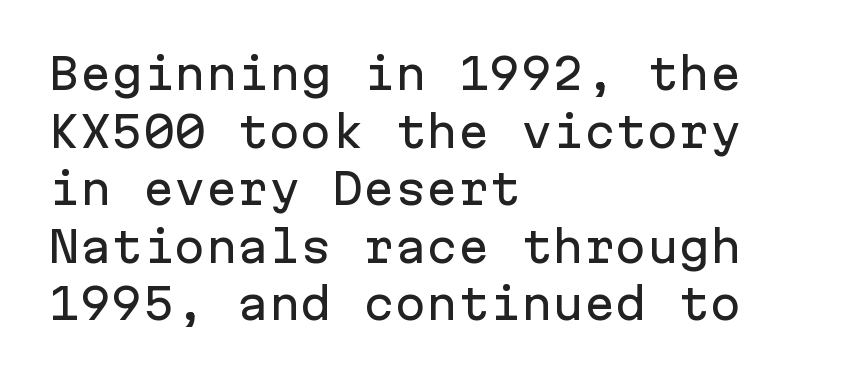
{"serif": "no", "italic": "no", "width": "normal", "stroke_contrast": "low", "x_height": "medium", "monospaced": "yes", "underline": "no", "align": "left", "line_spacing": "normal", "line_spacing_ratio": 1.37, "letter_spacing": "normal", "letter_spacing_em": 0.0, "glyph_px": 42}
